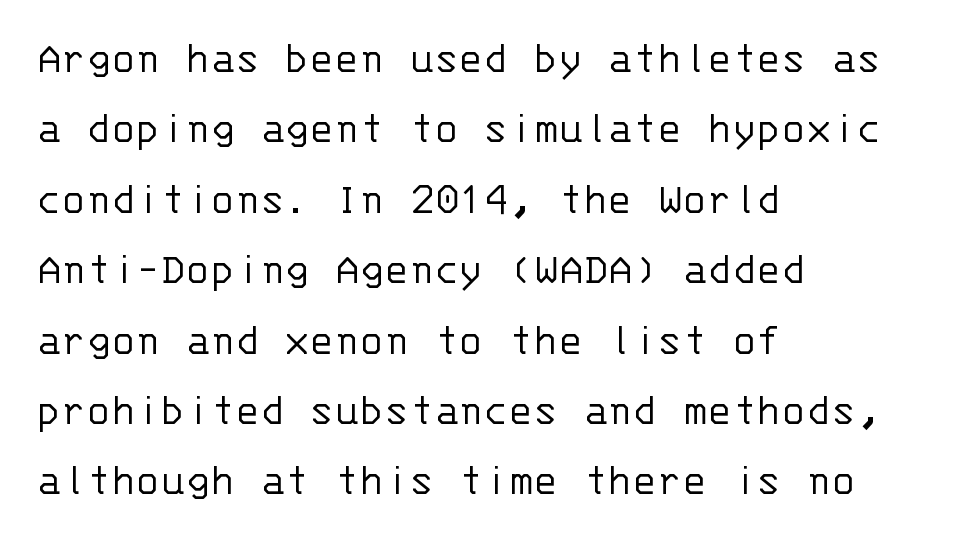
The image shows 46 px light sans-serif type, upright, monospaced; set left-aligned, normal line spacing (1.53x), normal letter spacing, not underlined; low stroke contrast and a large x-height.
